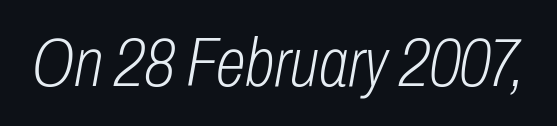
{"italic": "yes", "lean": "right", "slant_degrees": 10, "bold": "no", "weight": "light", "width": "condensed", "stroke_contrast": "low", "x_height": "medium", "monospaced": "no", "underline": "no", "letter_spacing": "normal", "letter_spacing_em": 0.0, "glyph_px": 69}
